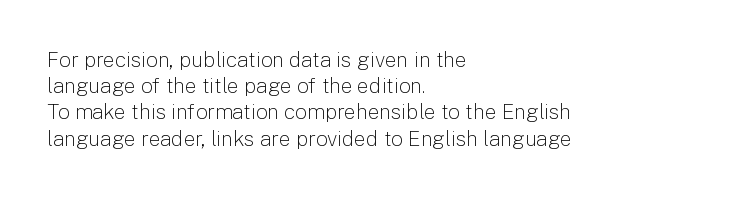
Q: Is the text bold? A: No.
Q: Is the text italic (slanted)? A: No, it is upright.
Q: Is the text underlined? A: No.
Q: How is the paragraph aligned? A: Left-aligned.
Q: Is the spacing between letters normal or unusually wide? A: Normal.
Q: Is the spacing between lines tight, normal or loose? A: Normal.
